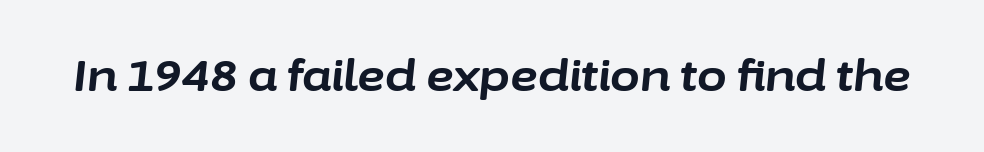
Q: Is the text bold? A: Yes.
Q: Is the text italic (slanted)? A: Yes, it leans right by about 6 degrees.
Q: Is the text underlined? A: No.
Q: Is the spacing between letters normal or unusually wide? A: Normal.
Q: Width (condensed, normal, or wide)? A: Normal.
Q: Stroke contrast? A: Low.
Q: x-height? A: Medium.
Q: Monospaced? A: No.
